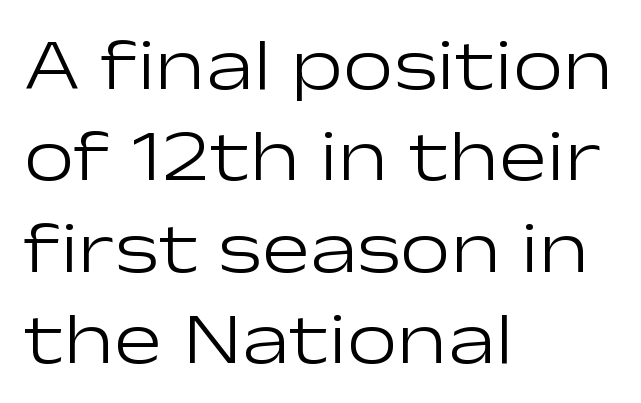
The image shows 72 px light, wide sans-serif type, upright; set left-aligned, normal line spacing (1.27x), normal letter spacing, not underlined; low stroke contrast and a medium x-height.
